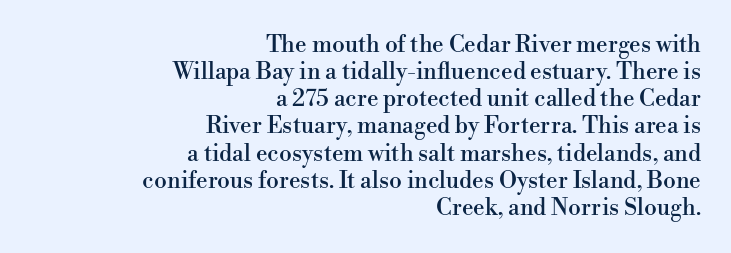
The image shows 23 px text type, upright; set right-aligned, line spacing 1.18x, normal letter spacing, not underlined.
